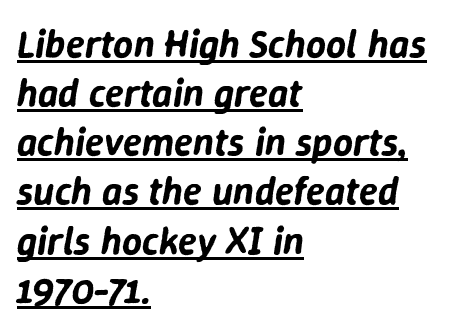
The image shows 39 px text type, italic (leaning right); set left-aligned, normal line spacing (1.26x), normal letter spacing, underlined; low stroke contrast and a medium x-height.
